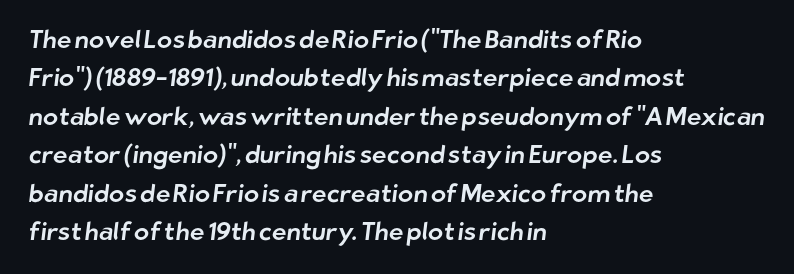
A student would call this left alignment; a typographer would say flush left, rag right. The space beneath each line is pristine and unruled. The gaps between neighbouring characters are ordinary and unremarkable. The designer left line spacing at the default.
